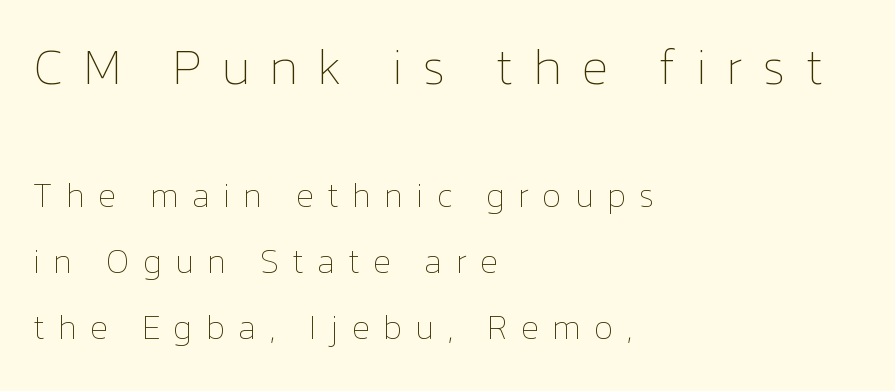
{"italic": "no", "bold": "no", "weight": "thin", "width": "normal", "stroke_contrast": "low", "x_height": "medium", "monospaced": "no", "underline": "no", "align": "left", "line_spacing": "loose", "line_spacing_ratio": 1.94, "letter_spacing": "wide", "letter_spacing_em": 0.38, "larger_block": "first", "size_ratio": 1.5, "glyph_px": 51}
